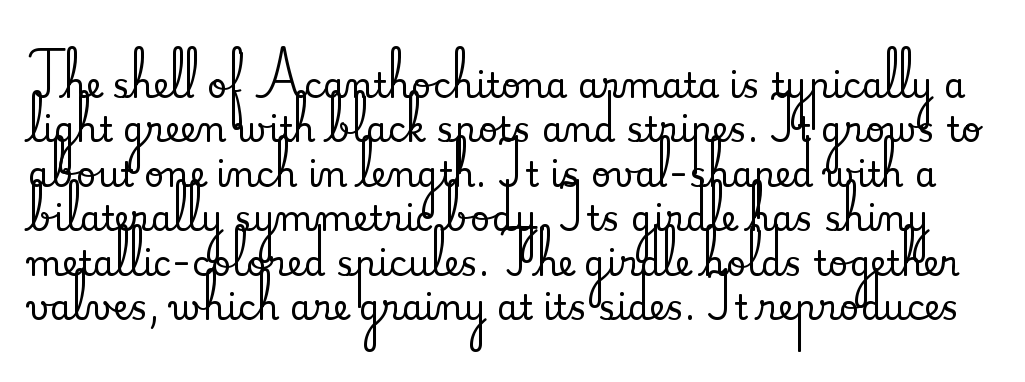
The image shows 35 px serif type, upright; set normal line spacing (1.27x), normal letter spacing, not underlined; medium stroke contrast and a small x-height.
